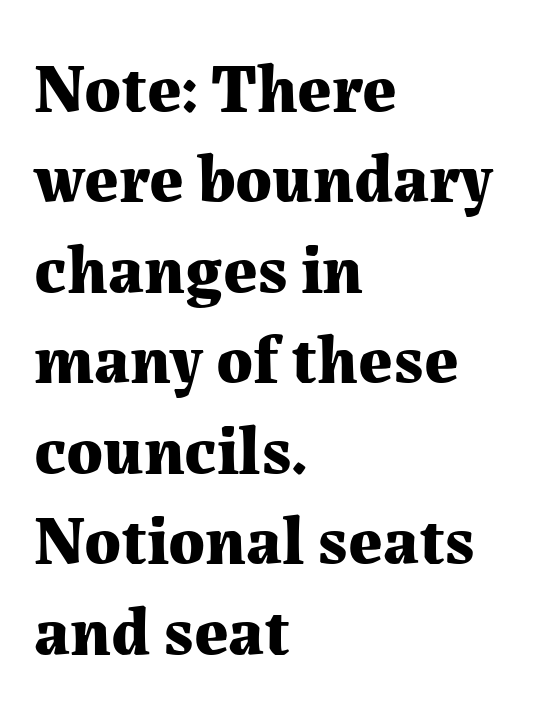
{"serif": "yes", "italic": "no", "bold": "yes", "weight": "bold", "width": "normal", "stroke_contrast": "medium", "x_height": "medium", "monospaced": "no", "underline": "no", "align": "left", "line_spacing": "normal", "line_spacing_ratio": 1.33, "letter_spacing": "normal", "letter_spacing_em": 0.0, "glyph_px": 68}
